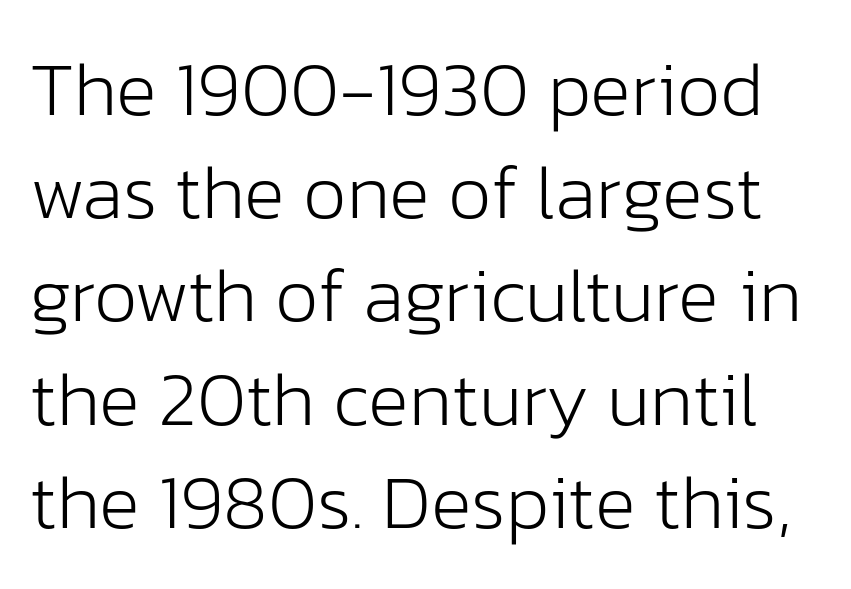
{"serif": "no", "italic": "no", "bold": "no", "weight": "light", "width": "normal", "stroke_contrast": "low", "x_height": "medium", "monospaced": "no", "underline": "no", "line_spacing": "normal", "line_spacing_ratio": 1.34, "letter_spacing": "normal", "letter_spacing_em": 0.0, "glyph_px": 77}
